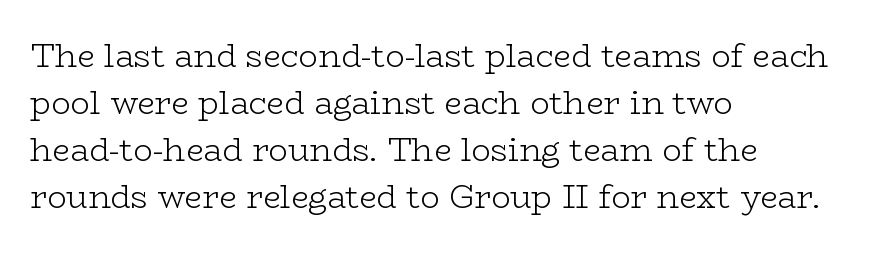
{"serif": "yes", "italic": "no", "bold": "no", "weight": "light", "width": "wide", "stroke_contrast": "low", "x_height": "medium", "monospaced": "no", "underline": "no", "align": "left", "line_spacing": "normal", "line_spacing_ratio": 1.47, "letter_spacing": "normal", "letter_spacing_em": 0.0, "glyph_px": 32}
